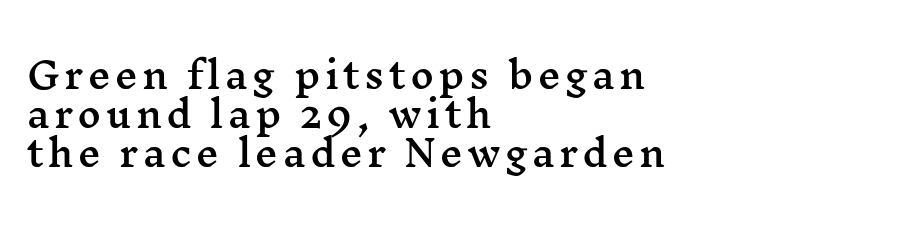
A typesetter would label this face a serif. The words here are not underlined. Caption: multi-line text, flush left, ragged right. How would I describe the line gaps? Narrow and economical. The letters advance in unequal steps, a hallmark of proportional type. Posture: straight, roman, zero tilt.
